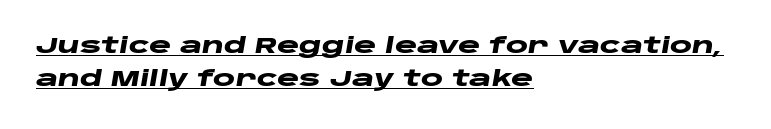
One-word summary of the alignment: left. Thick stems and heavy bowls — unmistakably bold. Underline: present. What stands out about the letter spacing? Nothing — it is the standard amount. The typography opts for an oblique posture over an upright one.
